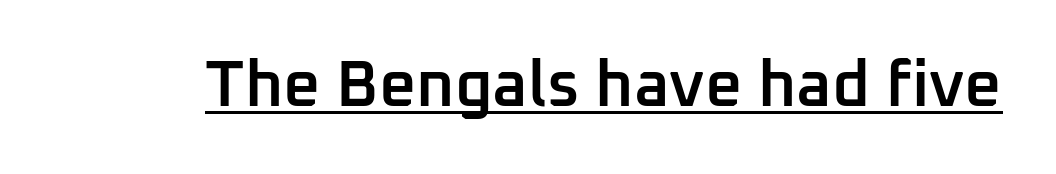
Q: Is the text bold? A: Semi-bold.
Q: Is the text italic (slanted)? A: No, it is upright.
Q: Is the typeface a serif or a sans-serif typeface? A: Sans-serif.
Q: Is the text underlined? A: Yes.
Q: Is the spacing between letters normal or unusually wide? A: Normal.
Q: Width (condensed, normal, or wide)? A: Normal.
Q: Stroke contrast? A: Low.
Q: x-height? A: Medium.
Q: Monospaced? A: No.
